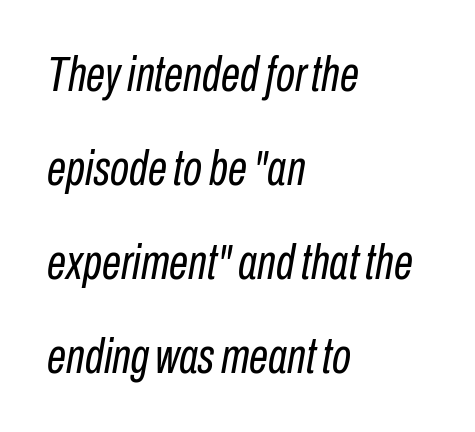
Q: Is the text bold? A: No.
Q: Is the text italic (slanted)? A: Yes, it leans right by about 10 degrees.
Q: Is the text underlined? A: No.
Q: How is the paragraph aligned? A: Left-aligned.
Q: Is the spacing between letters normal or unusually wide? A: Normal.
Q: Is the spacing between lines tight, normal or loose? A: Loose.
Q: Width (condensed, normal, or wide)? A: Condensed.
Q: Stroke contrast? A: Low.
Q: x-height? A: Medium.
Q: Monospaced? A: No.
